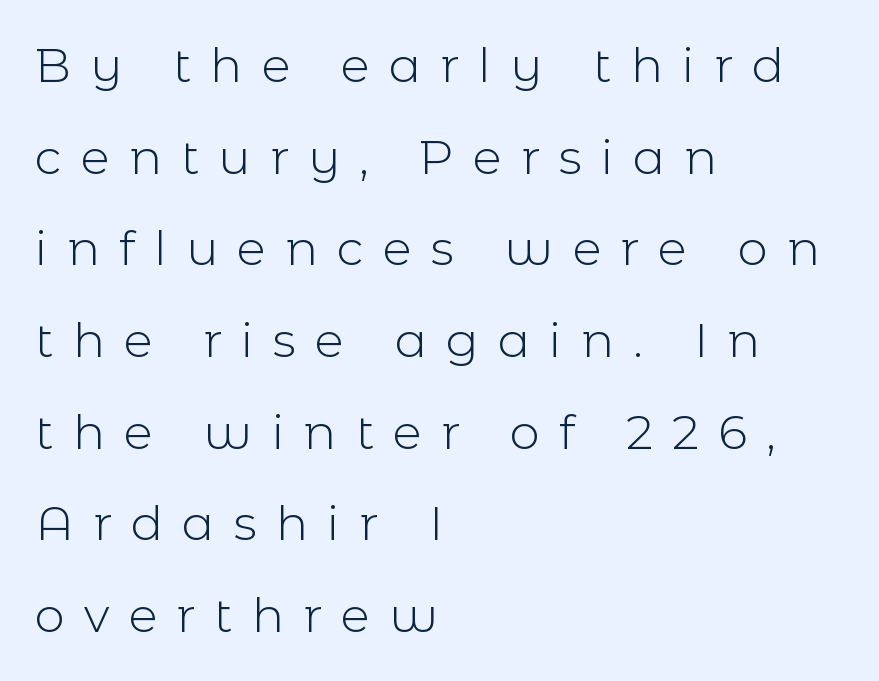
The gap between lines stays unmarked. All the whitespace from short lines collects on the right. Every character sits straight up, as roman type does. These glyphs show unthickened strokes, regular width or finer. Font category for this specimen: sans-serif.
